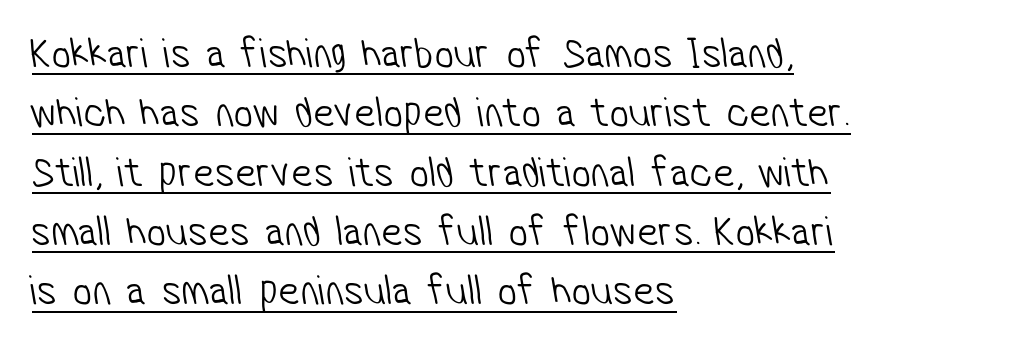
In terms of letterform style, serifs are entirely absent. Each letter keeps its own natural width here, so spacing adapts to shape. Caption: multi-line text, flush left, ragged right. Notice how descenders clear the ascenders below comfortably — that's standard leading. This is underlined copy, the kind a proofreader might mark for attention.
